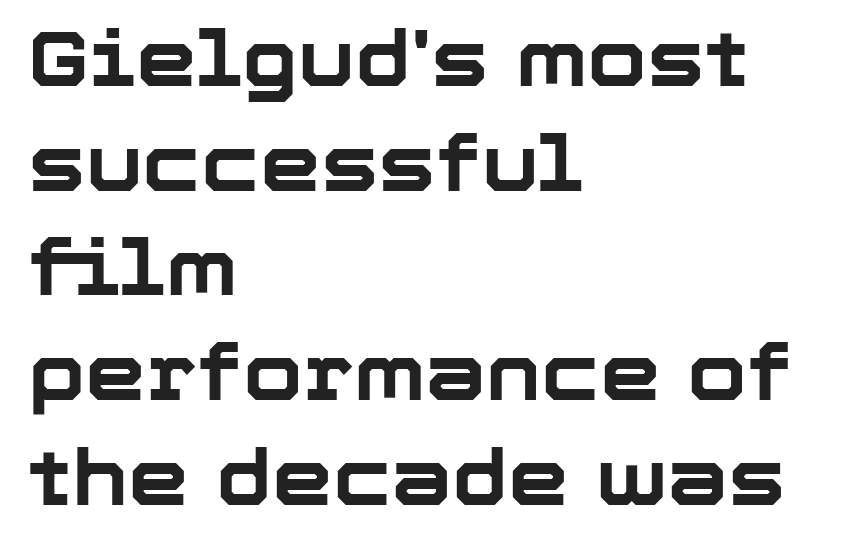
{"serif": "no", "italic": "no", "bold": "yes", "weight": "bold", "width": "normal", "stroke_contrast": "low", "x_height": "medium", "monospaced": "no", "underline": "no", "align": "left", "line_spacing": "normal", "line_spacing_ratio": 1.36, "letter_spacing": "normal", "letter_spacing_em": 0.0, "glyph_px": 77}
